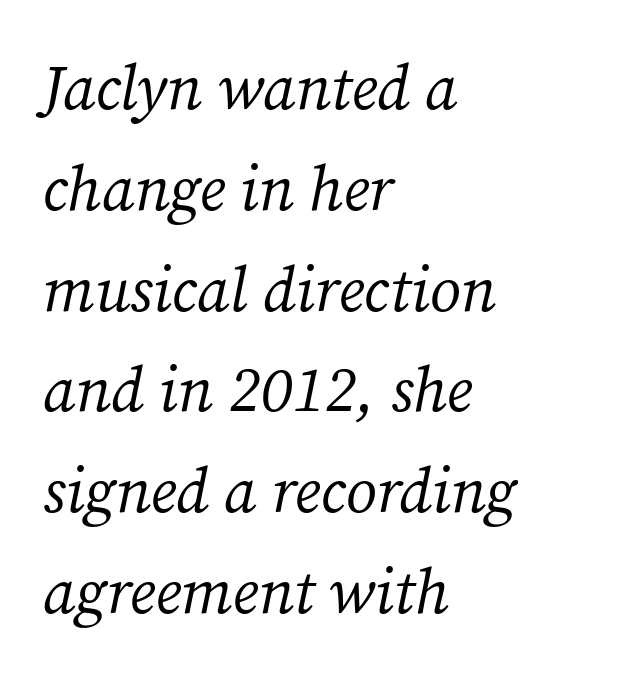
To sum up the face: it has serifs. Quick note: interline space is typical. Each line starts at the same left margin while the right side varies. The typeface has the unassuming heft of standard copy or less. In terms of posture, this sample is oblique. Only glyphs here, with clear space below each row.
